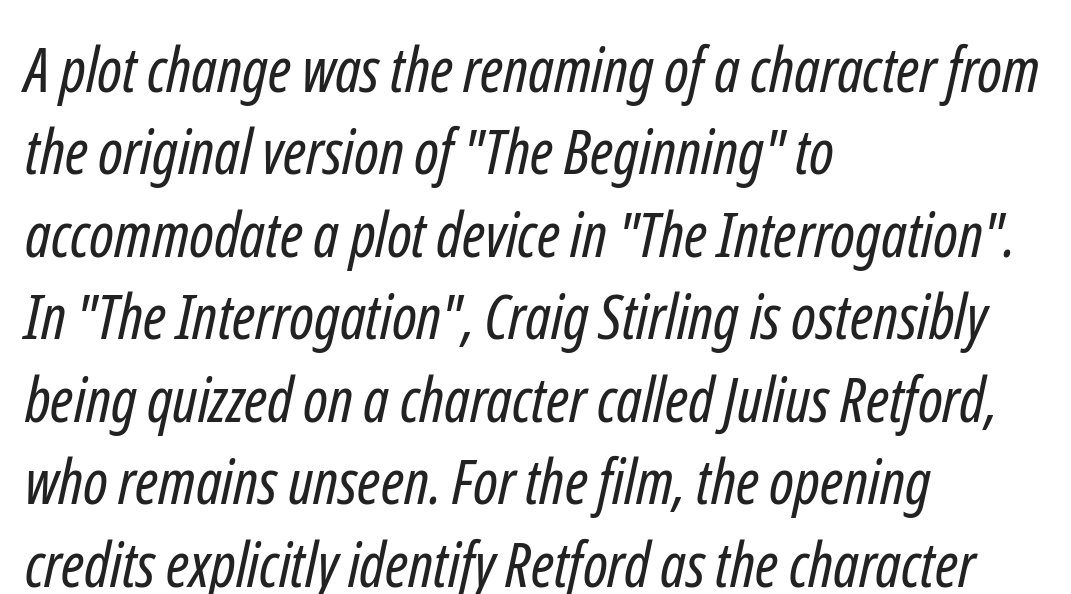
The image shows 62 px regular-weight, condensed sans-serif type; set left-aligned, normal line spacing (1.33x), normal letter spacing, not underlined; low stroke contrast and a medium x-height.
